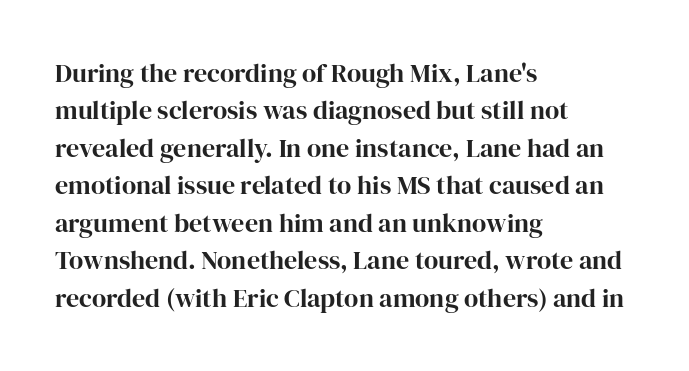
A typesetter would call this zero additional tracking. The string is rendered with underlining switched off. Reading down the block, your eye returns to a fixed left position each line. The lines sit at an ordinary, default distance from one another.
